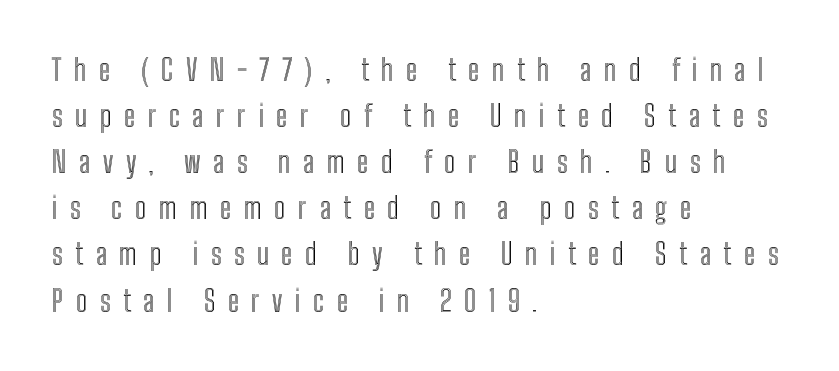
The compositor pushed each line to the left boundary. Line spacing here is normal. Underlining? Definitely not there. The specimen reads as upright at a glance. You could not count columns in this text — the font is proportionally spaced. The letterforms stand isolated, each surrounded by extra space.
